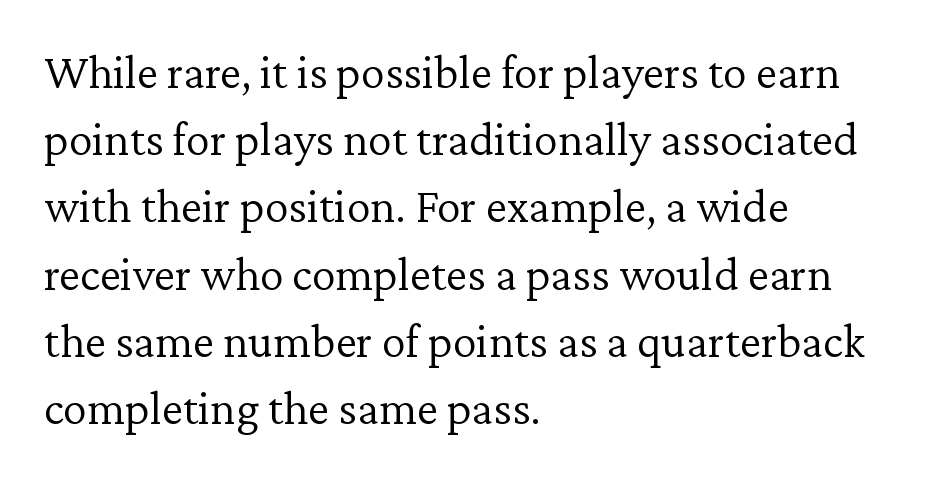
Q: Is the text bold? A: No.
Q: Is the text italic (slanted)? A: No, it is upright.
Q: Is the typeface a serif or a sans-serif typeface? A: Serif.
Q: Is the text underlined? A: No.
Q: How is the paragraph aligned? A: Left-aligned.
Q: Is the spacing between letters normal or unusually wide? A: Normal.
Q: Is the spacing between lines tight, normal or loose? A: Normal.
Q: Width (condensed, normal, or wide)? A: Normal.
Q: Stroke contrast? A: Low.
Q: x-height? A: Medium.
Q: Monospaced? A: No.
